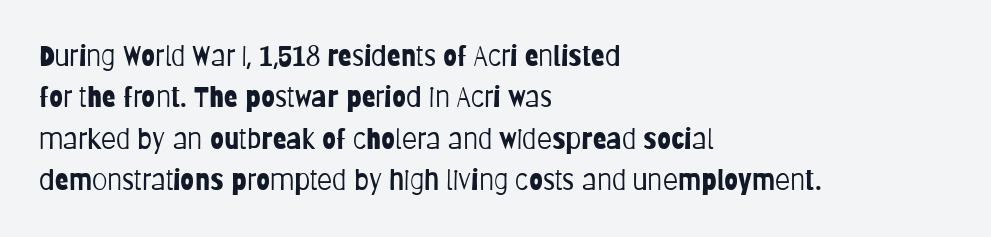
Q: Is the text bold? A: No.
Q: Is the text italic (slanted)? A: No, it is upright.
Q: Is the typeface a serif or a sans-serif typeface? A: Sans-serif.
Q: Is the text underlined? A: No.
Q: How is the paragraph aligned? A: Left-aligned.
Q: Is the spacing between letters normal or unusually wide? A: Normal.
Q: Is the spacing between lines tight, normal or loose? A: Normal.
Q: Width (condensed, normal, or wide)? A: Condensed.
Q: Stroke contrast? A: Low.
Q: x-height? A: Large.
Q: Monospaced? A: No.
